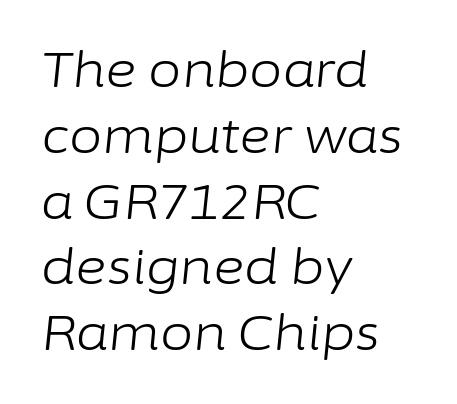
These lines keep a tight, regular rhythm from letter to letter. These glyphs show unthickened strokes, regular width or finer. One-word summary of the alignment: left. Looks like regular typesetting: each glyph gets only the width it needs.
